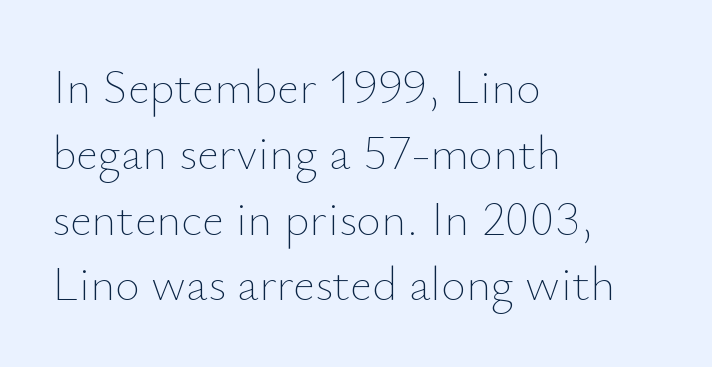
{"italic": "no", "bold": "no", "weight": "thin", "width": "normal", "stroke_contrast": "low", "x_height": "small", "monospaced": "no", "underline": "no", "align": "left", "line_spacing": "normal", "line_spacing_ratio": 1.37, "letter_spacing": "normal", "letter_spacing_em": 0.0, "glyph_px": 48}
